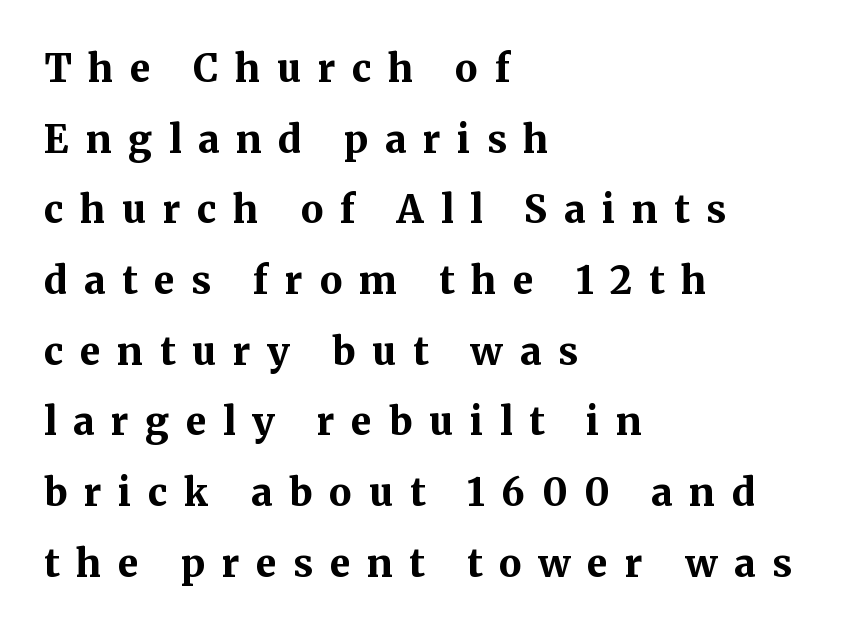
Q: Is the text bold? A: Yes.
Q: Is the text italic (slanted)? A: No, it is upright.
Q: Is the typeface a serif or a sans-serif typeface? A: Serif.
Q: Is the text underlined? A: No.
Q: How is the paragraph aligned? A: Left-aligned.
Q: Is the spacing between letters normal or unusually wide? A: Unusually wide.
Q: Width (condensed, normal, or wide)? A: Normal.
Q: Stroke contrast? A: Medium.
Q: x-height? A: Medium.
Q: Monospaced? A: No.
